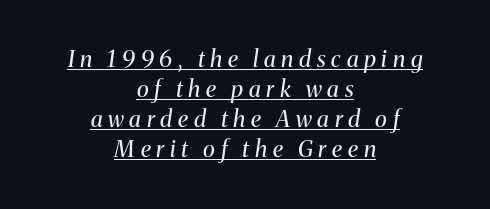
When letters slant like this, we call the style italic. Quick note: underline on. Caption: expanded tracking, letters set apart. Weight: regular or lighter. A centered setting, common on invitations and titles, is used for this passage.
